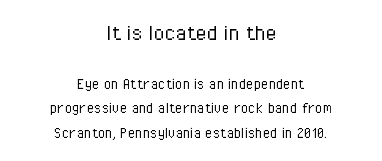
Q: Is the text bold? A: No.
Q: Is the text italic (slanted)? A: No, it is upright.
Q: Is the text underlined? A: No.
Q: How is the paragraph aligned? A: Centered.
Q: Is the spacing between letters normal or unusually wide? A: Normal.
Q: Is the spacing between lines tight, normal or loose? A: Normal.
Q: Which block of text is set in a larger size, the first (top) or the second (bottom)? A: The first (top) one.
